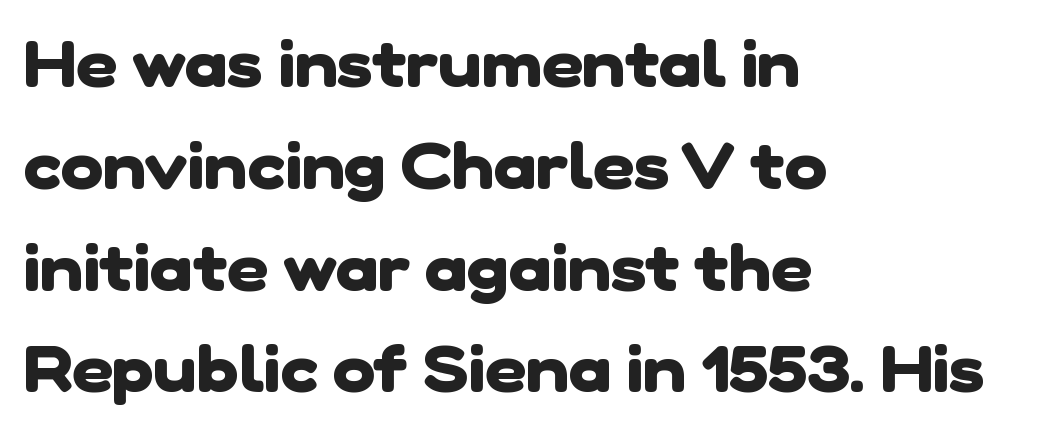
Looks like regular typesetting: each glyph gets only the width it needs. How heavy is the stroke? Heavy — this is a bold. Teacher's note: observe the even left margin — that is flush-left alignment. Unmarked baselines from the first word to the last. The letters carry no serifs — their stems end cleanly without finishing strokes.
